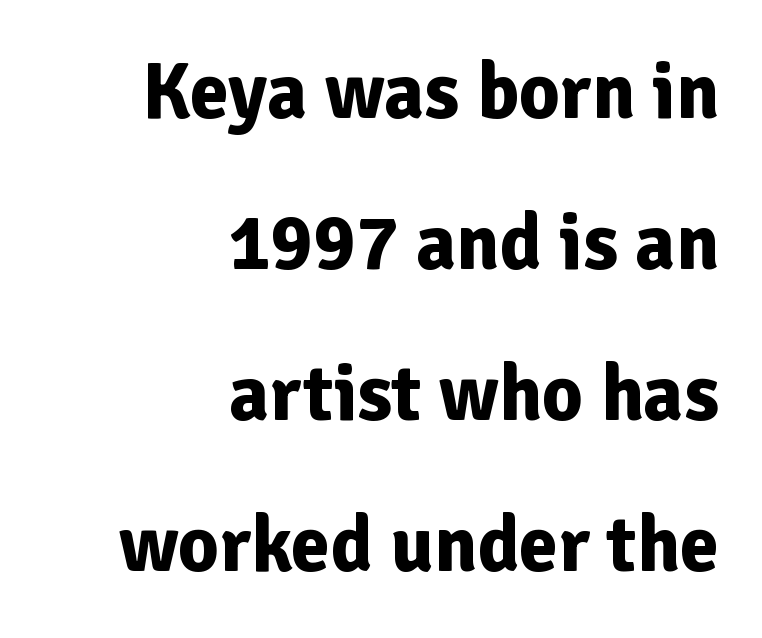
{"serif": "no", "italic": "no", "bold": "yes", "weight": "bold", "width": "normal", "stroke_contrast": "low", "x_height": "medium", "monospaced": "no", "underline": "no", "align": "right", "line_spacing": "loose", "line_spacing_ratio": 1.91, "letter_spacing": "normal", "letter_spacing_em": 0.0, "glyph_px": 79}
